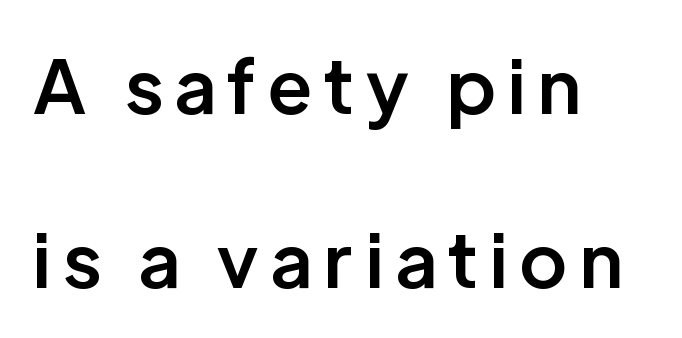
Q: Is the text bold? A: Semi-bold.
Q: Is the text italic (slanted)? A: No, it is upright.
Q: Is the typeface a serif or a sans-serif typeface? A: Sans-serif.
Q: Is the text underlined? A: No.
Q: How is the paragraph aligned? A: Left-aligned.
Q: Is the spacing between lines tight, normal or loose? A: Loose.
Q: Width (condensed, normal, or wide)? A: Normal.
Q: Stroke contrast? A: Low.
Q: x-height? A: Medium.
Q: Monospaced? A: No.
